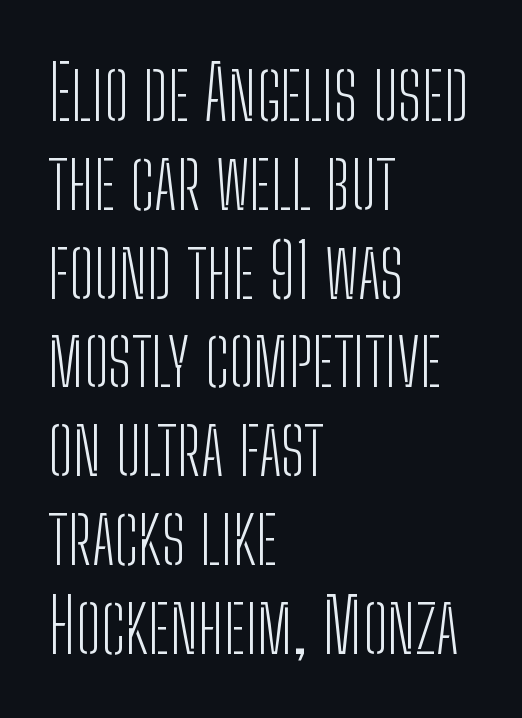
Q: Is the text bold? A: No.
Q: Is the text italic (slanted)? A: No, it is upright.
Q: Is the typeface a serif or a sans-serif typeface? A: Sans-serif.
Q: Is the text underlined? A: No.
Q: How is the paragraph aligned? A: Left-aligned.
Q: Is the spacing between letters normal or unusually wide? A: Normal.
Q: Width (condensed, normal, or wide)? A: Condensed.
Q: Stroke contrast? A: Low.
Q: x-height? A: Medium.
Q: Monospaced? A: No.
